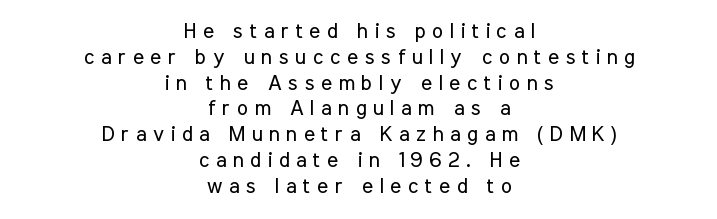
{"italic": "no", "bold": "no", "underline": "no", "align": "center", "line_spacing_ratio": 1.23, "letter_spacing": "wide", "letter_spacing_em": 0.31, "glyph_px": 21}
